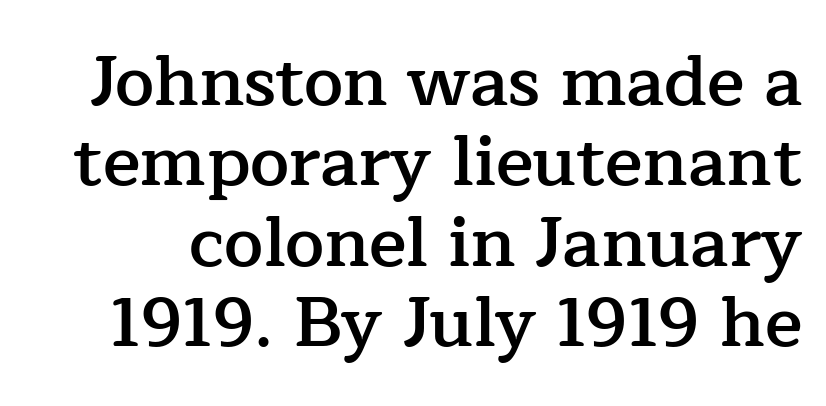
{"serif": "yes", "italic": "no", "bold": "semi", "weight": "semibold", "width": "normal", "stroke_contrast": "low", "x_height": "medium", "monospaced": "no", "underline": "no", "line_spacing": "tight", "line_spacing_ratio": 1.15, "letter_spacing": "normal", "letter_spacing_em": 0.0, "glyph_px": 70}
